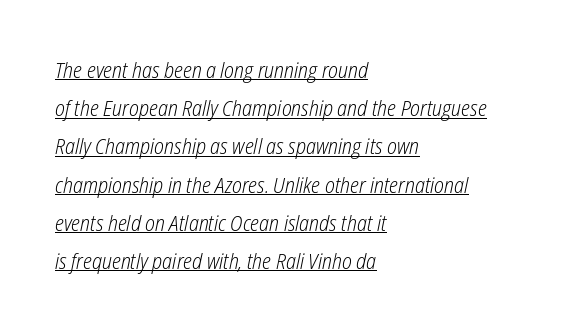
{"italic": "yes", "lean": "right", "slant_degrees": 12, "bold": "no", "underline": "yes", "align": "left", "line_spacing_ratio": 1.82, "letter_spacing": "normal", "letter_spacing_em": 0.0, "glyph_px": 21}
